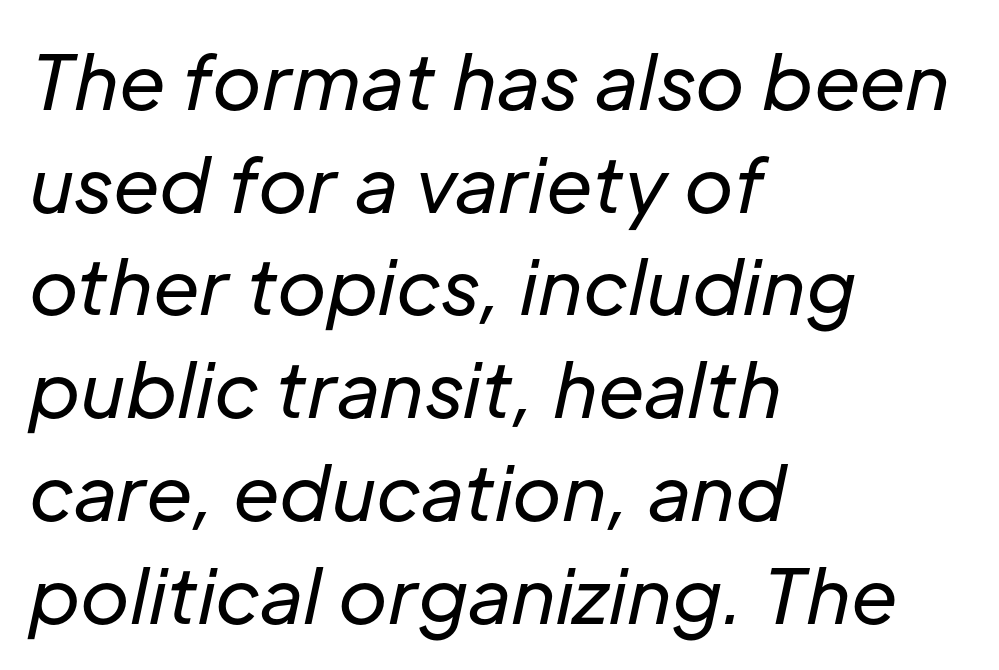
The image shows 75 px regular-weight type, italic (leaning right); set left-aligned, normal line spacing (1.37x), normal letter spacing, not underlined; low stroke contrast and a medium x-height.
